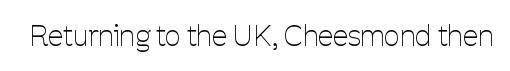
The typeface has the unassuming heft of standard copy or less. The horizontal fit of the characters is conventional and even. The characters display no serif detailing; their extremities are plain. Unlike italic type, these characters show no tilt at all. Any mark beneath the type? The region is blank.
